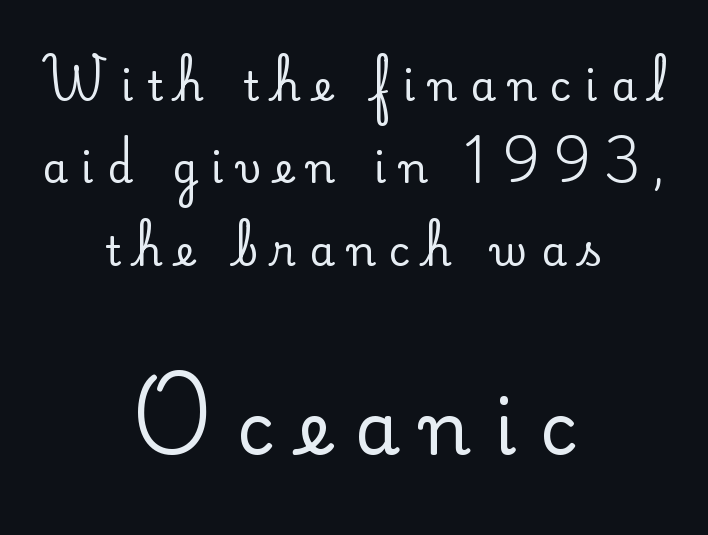
The type family on display is of the serif kind. Decoration check: the copy has no underline. If you measured baseline to baseline, you'd find a long distance. The designer gave the closing block more size than the opening block.
